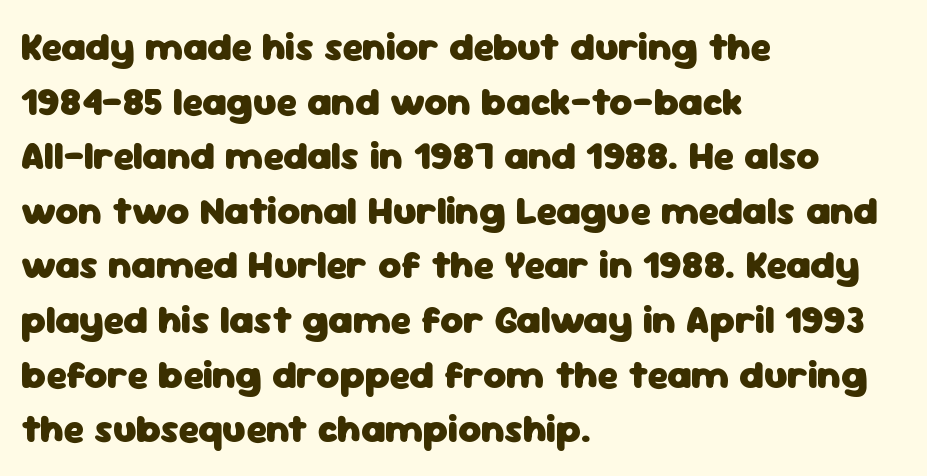
Q: Is the text bold? A: Yes.
Q: Is the text italic (slanted)? A: No, it is upright.
Q: Is the typeface a serif or a sans-serif typeface? A: Sans-serif.
Q: Is the text underlined? A: No.
Q: How is the paragraph aligned? A: Left-aligned.
Q: Is the spacing between letters normal or unusually wide? A: Normal.
Q: Is the spacing between lines tight, normal or loose? A: Normal.
Q: Width (condensed, normal, or wide)? A: Normal.
Q: Stroke contrast? A: Low.
Q: x-height? A: Medium.
Q: Monospaced? A: No.
